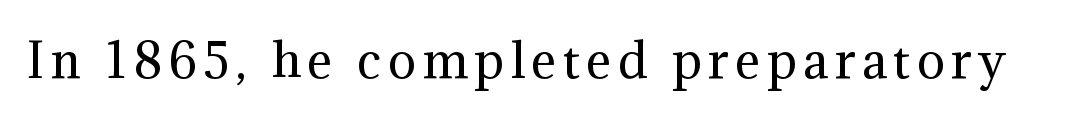
The image shows 47 px regular-weight serif type, upright; set not underlined; medium stroke contrast and a medium x-height.
